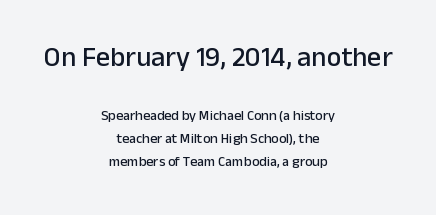
Vertically, the passage feels balanced, rows spaced as you'd expect. Posture: straight, roman, zero tilt. Students, note that the glyphs here touch the page at normal intervals. The string is rendered with underlining switched off. The more generous point size was reserved for the upper chunk.
